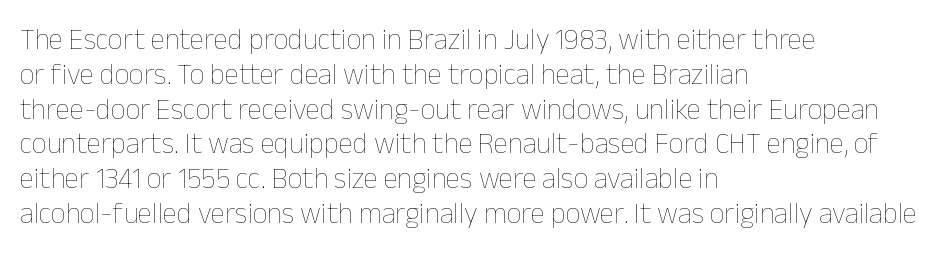
Note the varied advance widths — an 'i' is clearly narrower than an 'm'. Inter-character spacing is left at the font's built-in metrics. Caption: multi-line text, flush left, ragged right. This sample uses an upright cut, with every glyph sitting square on the baseline. Clear beneath every line of the passage.
